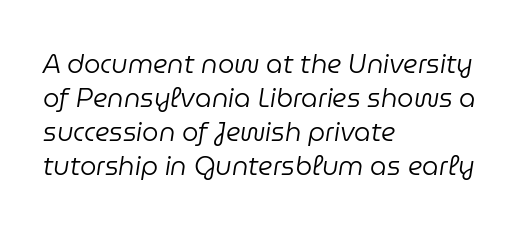
{"italic": "yes", "lean": "right", "slant_degrees": 9, "bold": "no", "underline": "no", "align": "left", "line_spacing": "normal", "line_spacing_ratio": 1.31, "letter_spacing": "normal", "letter_spacing_em": 0.0, "glyph_px": 26}
